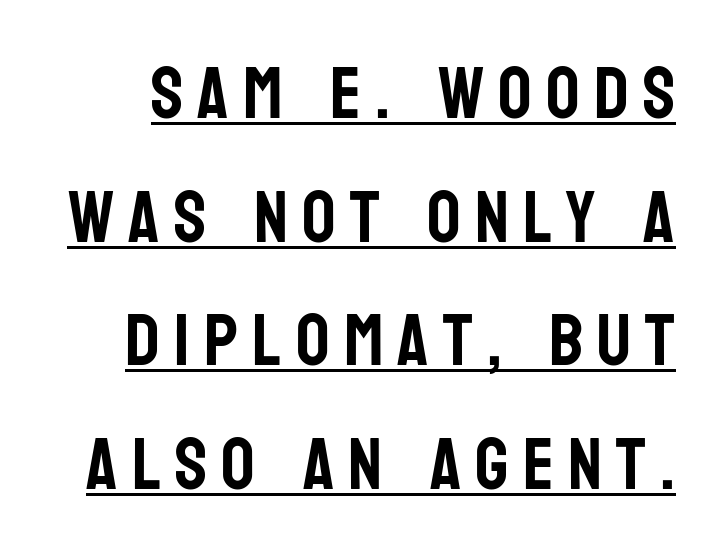
The image shows 74 px condensed sans-serif type, upright; set right-aligned, normal line spacing (1.67x), underlined; low stroke contrast and a large x-height.
